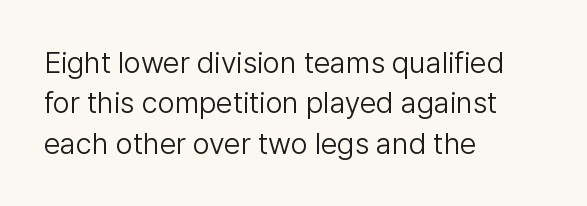
The image shows 30 px light sans-serif type, upright; set left-aligned, normal line spacing (1.35x), normal letter spacing, not underlined; low stroke contrast and a medium x-height.
